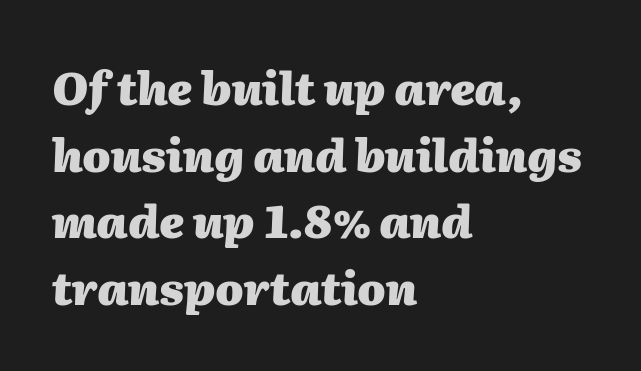
The space directly below the letters is spotless. Leading: standard. Strong, thick strokes mark this as bold type. Each line starts at the same left margin while the right side varies. Spacing verdict: proportional, widths tailored to each character. Looking at the ascenders, they clearly lean.
